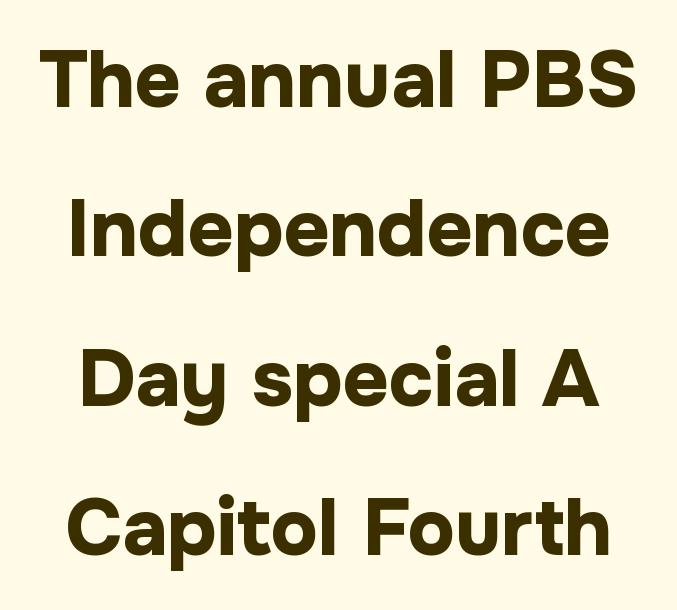
Q: Is the text bold? A: Yes.
Q: Is the text italic (slanted)? A: No, it is upright.
Q: Is the typeface a serif or a sans-serif typeface? A: Sans-serif.
Q: Is the text underlined? A: No.
Q: Is the spacing between letters normal or unusually wide? A: Normal.
Q: Width (condensed, normal, or wide)? A: Normal.
Q: Stroke contrast? A: Low.
Q: x-height? A: Medium.
Q: Monospaced? A: No.
